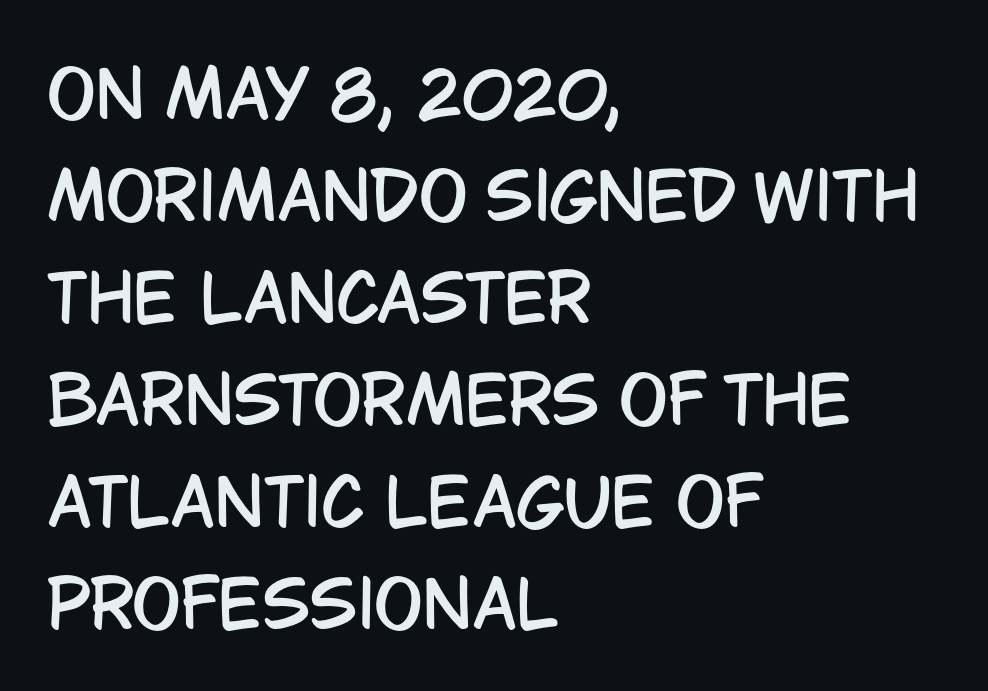
Layout note: lines flush left. Has an underline been added? It has not. Regular leading. Varying glyph widths throughout — classic text-font behaviour.
